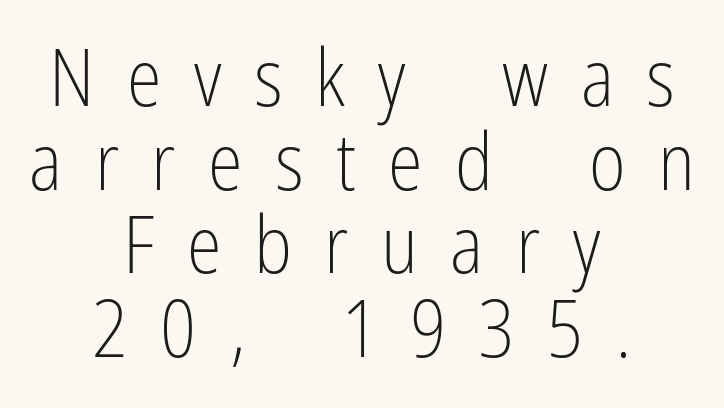
Q: Is the text bold? A: No.
Q: Is the text italic (slanted)? A: No, it is upright.
Q: Is the typeface a serif or a sans-serif typeface? A: Sans-serif.
Q: Is the text underlined? A: No.
Q: How is the paragraph aligned? A: Centered.
Q: Is the spacing between letters normal or unusually wide? A: Unusually wide.
Q: Is the spacing between lines tight, normal or loose? A: Tight.
Q: Width (condensed, normal, or wide)? A: Condensed.
Q: Stroke contrast? A: Low.
Q: x-height? A: Medium.
Q: Monospaced? A: No.
